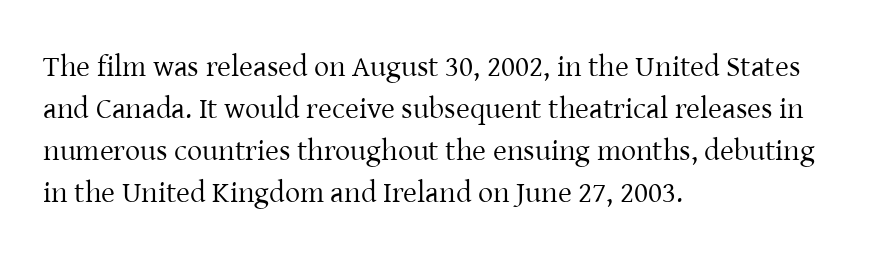
{"serif": "yes", "italic": "no", "bold": "no", "weight": "regular", "width": "normal", "stroke_contrast": "low", "x_height": "medium", "monospaced": "no", "underline": "no", "align": "left", "line_spacing": "normal", "line_spacing_ratio": 1.4, "letter_spacing": "normal", "letter_spacing_em": 0.0, "glyph_px": 30}
